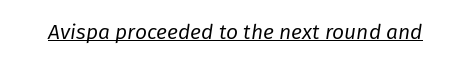
Q: Is the text bold? A: No.
Q: Is the text italic (slanted)? A: Yes, it leans right by about 8 degrees.
Q: Is the text underlined? A: Yes.
Q: Is the spacing between letters normal or unusually wide? A: Normal.
